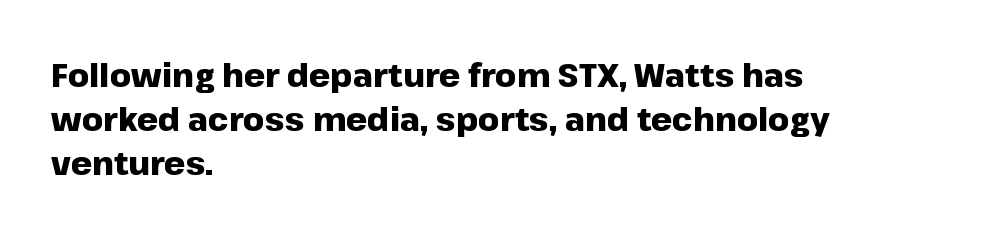
Standard letterfit; no display-style spreading of the glyphs. Notice how the passage keeps a crisp vertical edge on the left only. The passage shown is typed in a proportional face where columns would drift. The strokes are fattened all the way to bold. Nope, no serifs anywhere on these letters.
